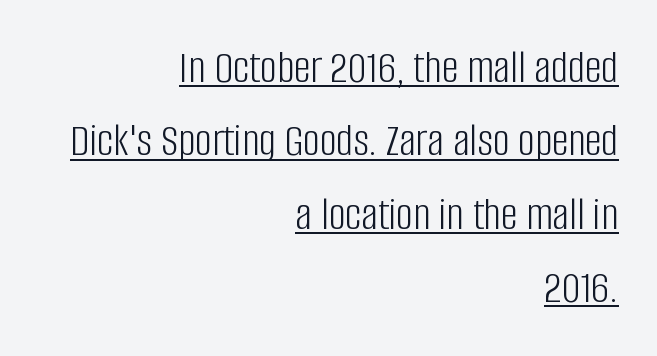
The letters advance in unequal steps, a hallmark of proportional type. Weight: regular or lighter. Line spacing here is normal. The rendering keeps characters at their native spacing. Leftover space on each line is placed entirely before the opening word.
